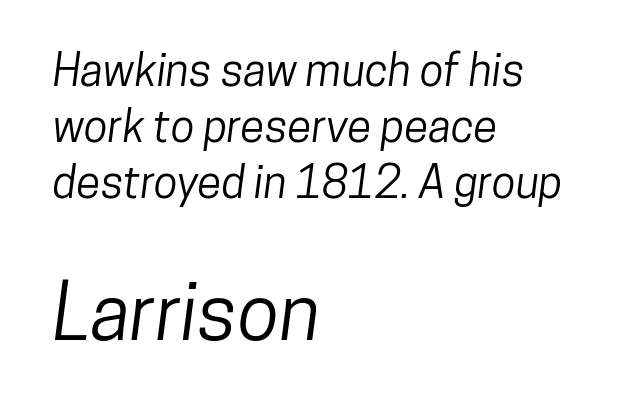
The image shows 77 px condensed sans-serif type; set left-aligned, normal line spacing (1.27x), normal letter spacing, not underlined; the second (bottom) block is 1.75x larger; low stroke contrast and a medium x-height.
